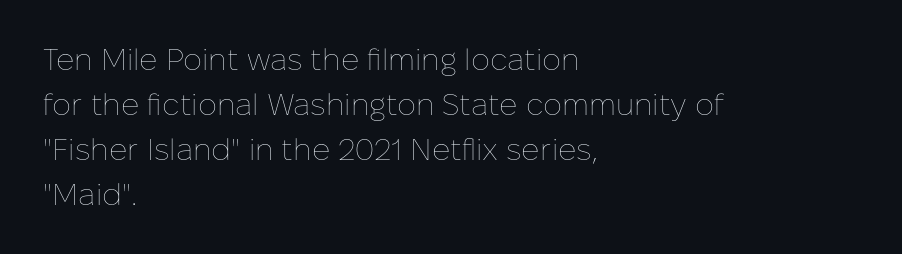
It's the straight-up-and-down kind of type. Each new line begins a customary step beneath the previous one. These lines are rendered in a variable-pitch font. The font sits on the lighter half of the weight spectrum, regular included. Only glyphs here, with clear space below each row. Short note: letters normally spaced.
